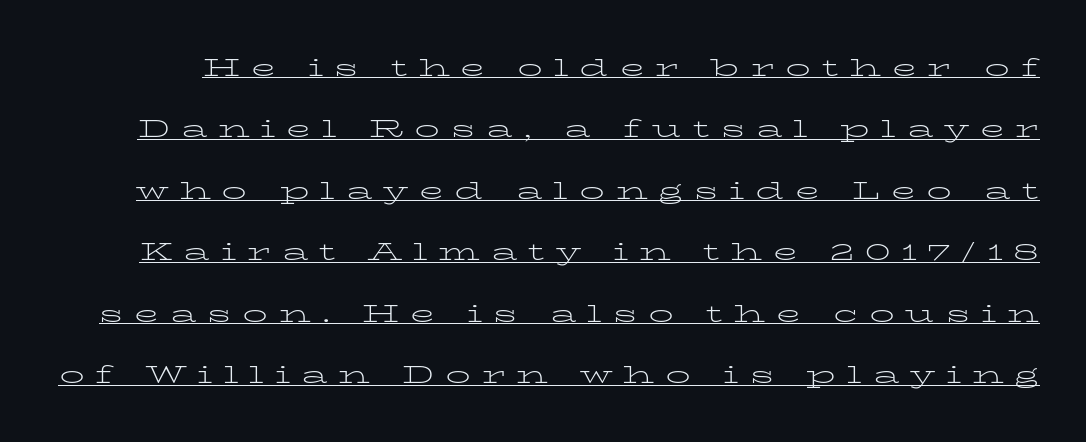
The image shows 25 px text type, upright; set loose line spacing (2.46x), unusually wide letter spacing (+0.43 em), underlined.
